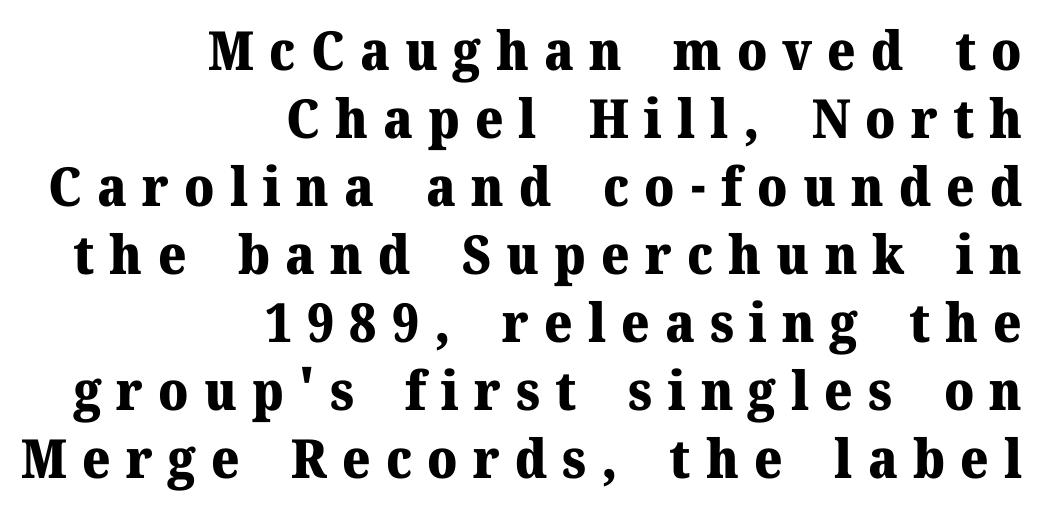
The image shows 54 px heavy serif type, upright; set right-aligned, normal line spacing (1.26x), unusually wide letter spacing (+0.28 em), not underlined; medium stroke contrast and a medium x-height.
